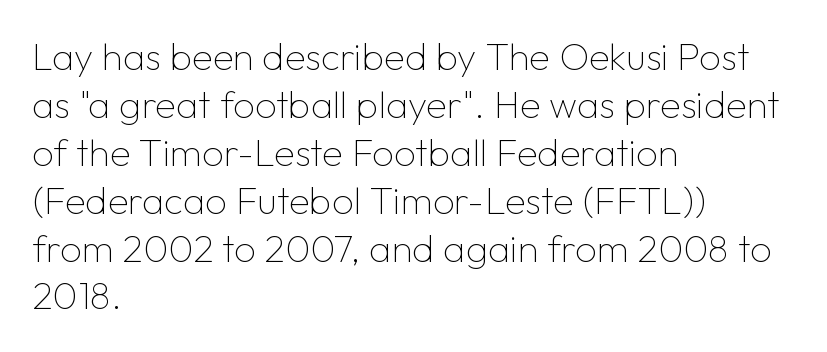
{"serif": "no", "italic": "no", "bold": "no", "weight": "thin", "width": "normal", "stroke_contrast": "low", "x_height": "medium", "monospaced": "no", "underline": "no", "align": "left", "line_spacing": "normal", "line_spacing_ratio": 1.26, "letter_spacing": "normal", "letter_spacing_em": 0.0, "glyph_px": 38}
